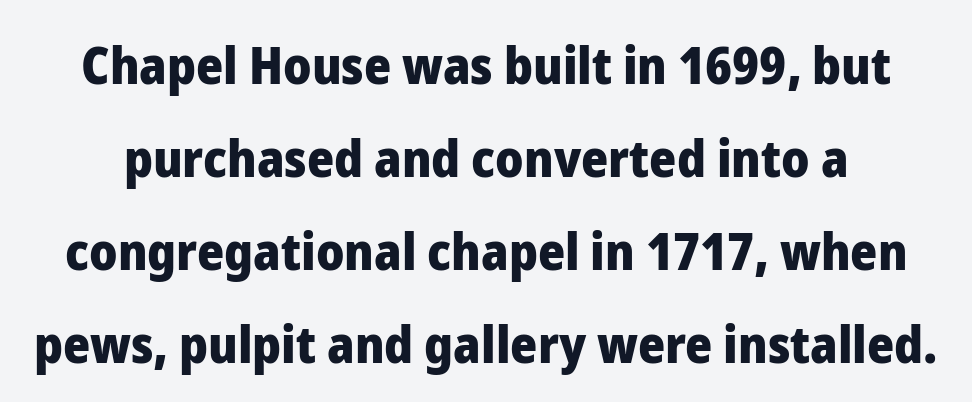
Q: Is the text bold? A: Yes.
Q: Is the text italic (slanted)? A: No, it is upright.
Q: Is the typeface a serif or a sans-serif typeface? A: Sans-serif.
Q: Is the text underlined? A: No.
Q: Is the spacing between letters normal or unusually wide? A: Normal.
Q: Width (condensed, normal, or wide)? A: Normal.
Q: Stroke contrast? A: Low.
Q: x-height? A: Medium.
Q: Monospaced? A: No.
